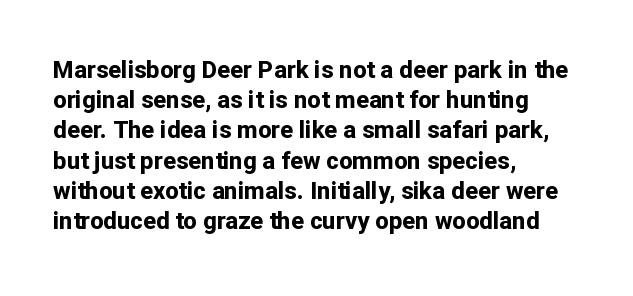
{"italic": "no", "bold": "yes", "underline": "no", "align": "left", "line_spacing": "normal", "line_spacing_ratio": 1.26, "letter_spacing": "normal", "letter_spacing_em": 0.0, "glyph_px": 24}
